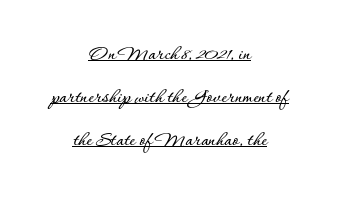
The image shows 21 px text type; set centered, loose line spacing (2.04x), normal letter spacing, underlined.
